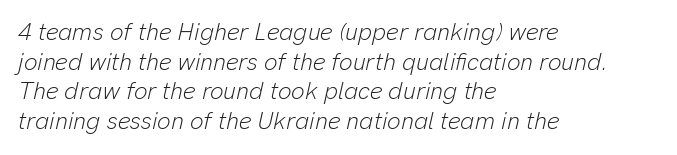
The image shows 24 px text type, italic (leaning right); set left-aligned, line spacing 1.23x, normal letter spacing, not underlined.
